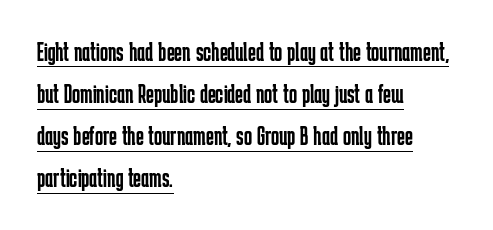
The image shows 27 px text type, upright; set left-aligned, normal line spacing (1.56x), normal letter spacing, underlined.
